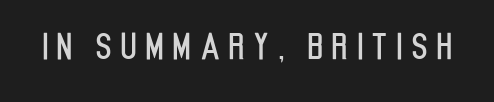
The image shows 35 px condensed sans-serif type, upright; set unusually wide letter spacing (+0.23 em), not underlined; low stroke contrast and a large x-height.
